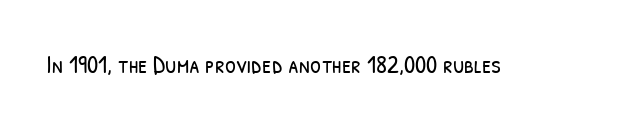
Q: Is the text bold? A: No.
Q: Is the text underlined? A: No.
Q: Is the spacing between letters normal or unusually wide? A: Normal.
